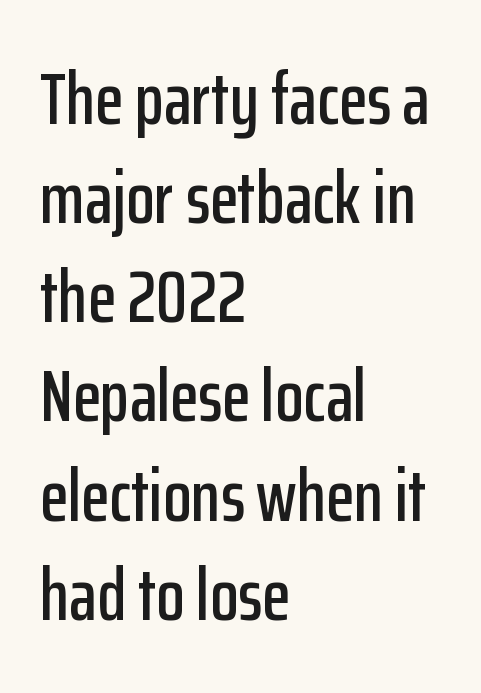
The foot of each line stays bare and open. Caption: multi-line text, flush left, ragged right. This rendering leaves character spacing at its baseline value. The letters stand upright; this is a roman face. The passage shown is typeset with a sans-serif family. The letters advance in unequal steps, a hallmark of proportional type.
